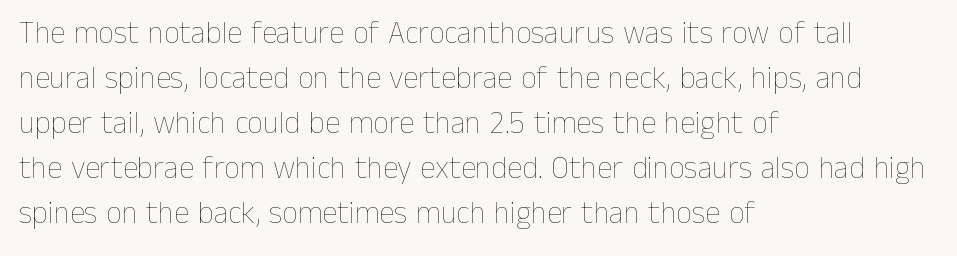
The image shows 31 px thin type, upright; set left-aligned, normal line spacing (1.45x), normal letter spacing, not underlined; low stroke contrast and a medium x-height.
